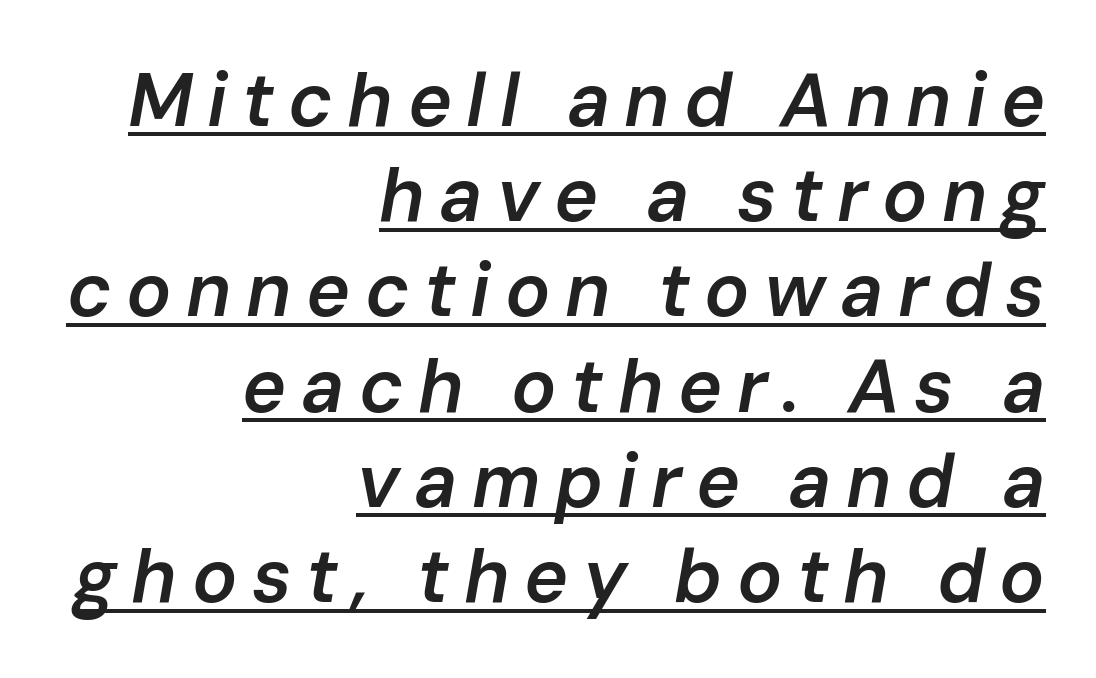
{"italic": "yes", "lean": "right", "slant_degrees": 10, "bold": "semi", "weight": "semibold", "width": "normal", "stroke_contrast": "low", "x_height": "medium", "monospaced": "no", "underline": "yes", "align": "right", "line_spacing": "normal", "line_spacing_ratio": 1.27, "glyph_px": 75}
